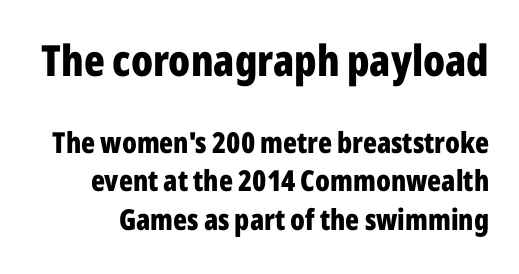
Q: Is the text bold? A: Yes.
Q: Is the text italic (slanted)? A: No, it is upright.
Q: Is the typeface a serif or a sans-serif typeface? A: Sans-serif.
Q: Is the text underlined? A: No.
Q: Is the spacing between letters normal or unusually wide? A: Normal.
Q: Is the spacing between lines tight, normal or loose? A: Normal.
Q: Which block of text is set in a larger size, the first (top) or the second (bottom)? A: The first (top) one.
Q: Width (condensed, normal, or wide)? A: Condensed.
Q: Stroke contrast? A: Low.
Q: x-height? A: Medium.
Q: Monospaced? A: No.
